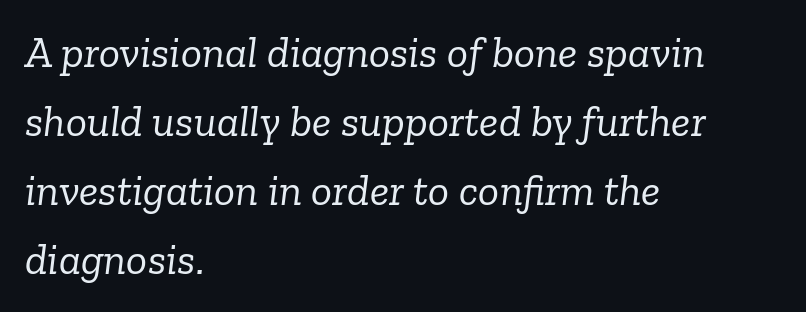
Short note: letters normally spaced. Type style note: has serifs. The font's italic variant was chosen for this text. Think of a printed novel: that variable character pitch is what you see here.
